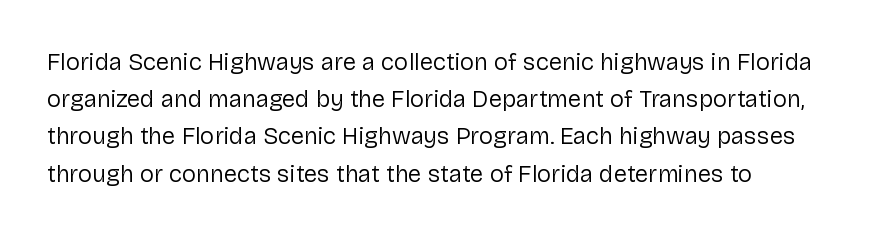
{"italic": "no", "bold": "no", "underline": "no", "align": "left", "line_spacing": "normal", "line_spacing_ratio": 1.55, "letter_spacing": "normal", "letter_spacing_em": 0.0, "glyph_px": 24}
